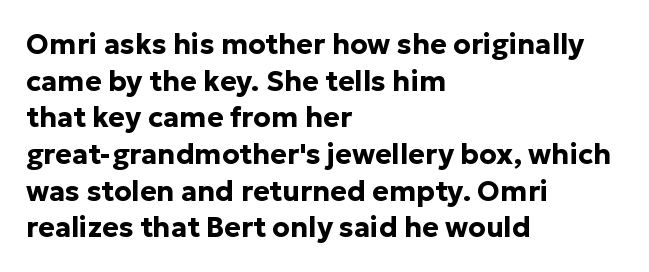
Q: Is the text bold? A: Yes.
Q: Is the text italic (slanted)? A: No, it is upright.
Q: Is the typeface a serif or a sans-serif typeface? A: Sans-serif.
Q: Is the text underlined? A: No.
Q: How is the paragraph aligned? A: Left-aligned.
Q: Is the spacing between letters normal or unusually wide? A: Normal.
Q: Is the spacing between lines tight, normal or loose? A: Normal.
Q: Width (condensed, normal, or wide)? A: Normal.
Q: Stroke contrast? A: Low.
Q: x-height? A: Medium.
Q: Monospaced? A: No.
